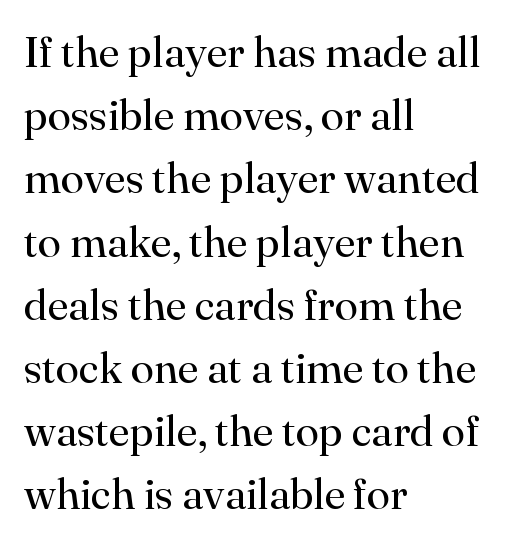
Q: Is the text bold? A: No.
Q: Is the text italic (slanted)? A: No, it is upright.
Q: Is the typeface a serif or a sans-serif typeface? A: Serif.
Q: Is the text underlined? A: No.
Q: How is the paragraph aligned? A: Left-aligned.
Q: Is the spacing between letters normal or unusually wide? A: Normal.
Q: Is the spacing between lines tight, normal or loose? A: Normal.
Q: Width (condensed, normal, or wide)? A: Normal.
Q: Stroke contrast? A: High.
Q: x-height? A: Small.
Q: Monospaced? A: No.
